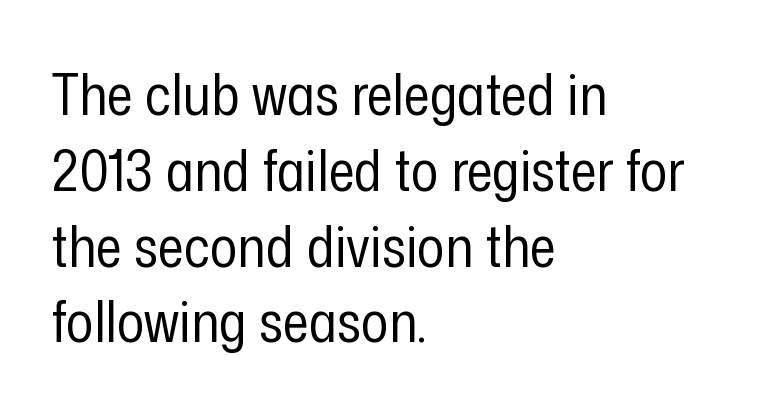
Nothing sits at the stroke ends, so this counts as sans-serif. This reads as an unemphasized weight, regular at the heaviest. You could call the tracking neutral — neither tight nor loose. Which margin do the lines hug? The left one — the right edge is uneven.
